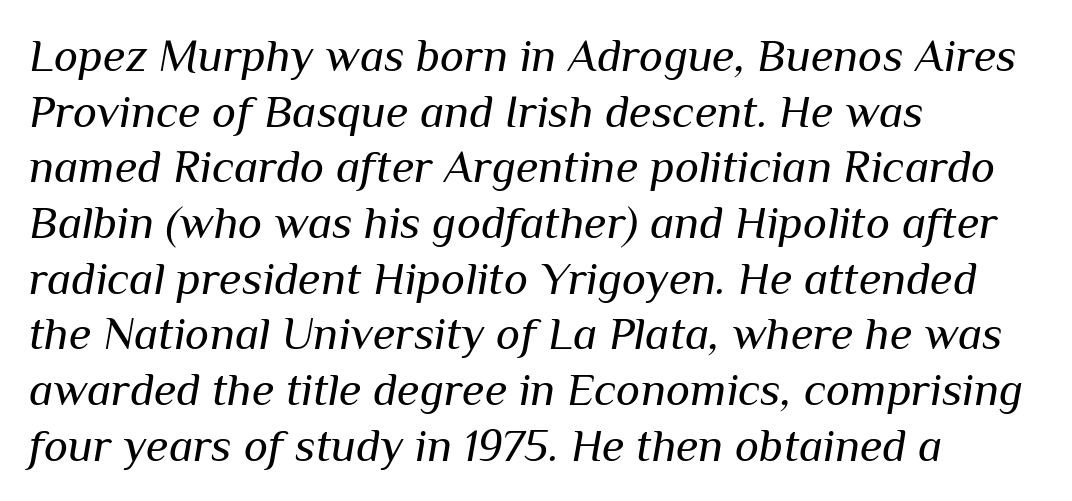
Stems and bowls with no extra thickness — not bold. Looks like regular typesetting: each glyph gets only the width it needs. The tracking reads as untouched default to a designer's eye. Just letters on the line, the space beneath them empty.
